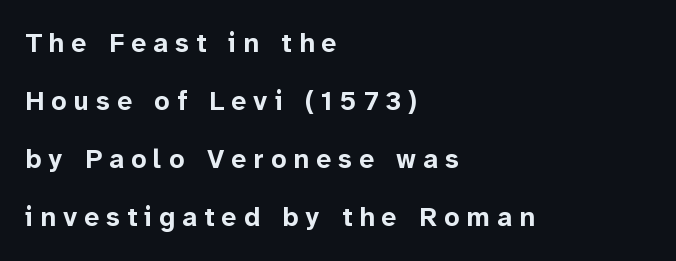
Lines of text with bare space underneath. The lettering holds an erect, upright posture throughout. In terms of leading, this rendering errs on the spacious side. Each line starts at the same left margin while the right side varies.
